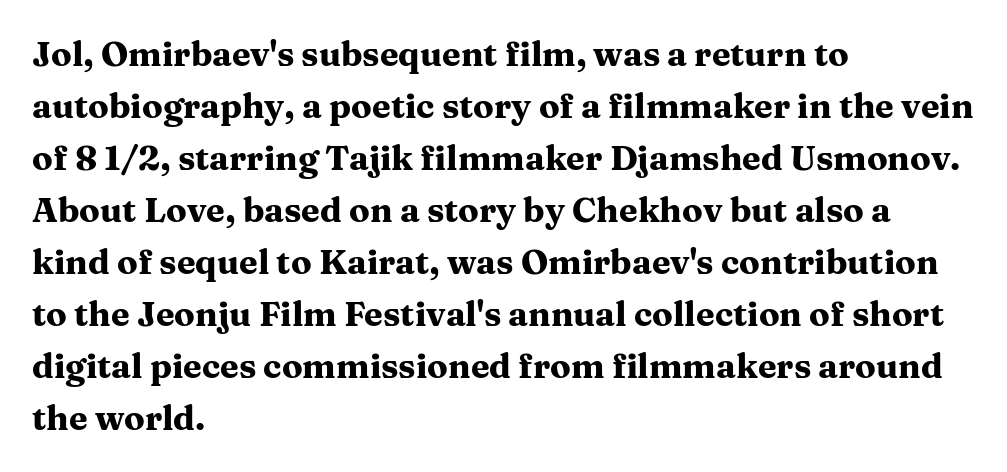
The face used here is seriffed, in the tradition of book romans. Typographic density is high because the face is bold. Tall strokes in this sample are plumb rather than angled. Honestly, the letter spacing is just normal — you wouldn't notice it. The lines sit at an ordinary, default distance from one another. Horizontal alignment here is leftward, the default for most running prose.
